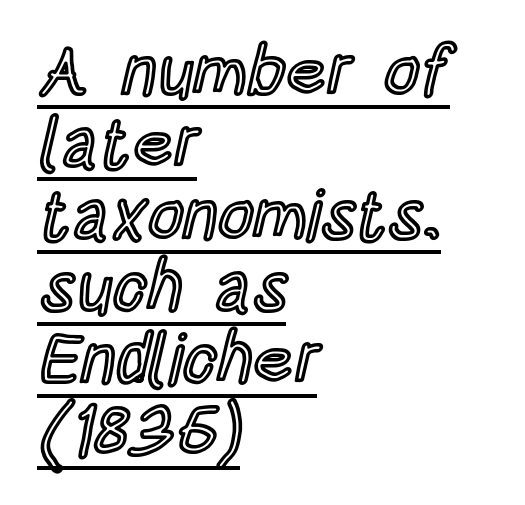
{"width": "condensed", "x_height": "large", "monospaced": "no", "underline": "yes", "align": "left", "line_spacing": "tight", "line_spacing_ratio": 1.03, "letter_spacing": "normal", "letter_spacing_em": 0.0, "glyph_px": 70}
